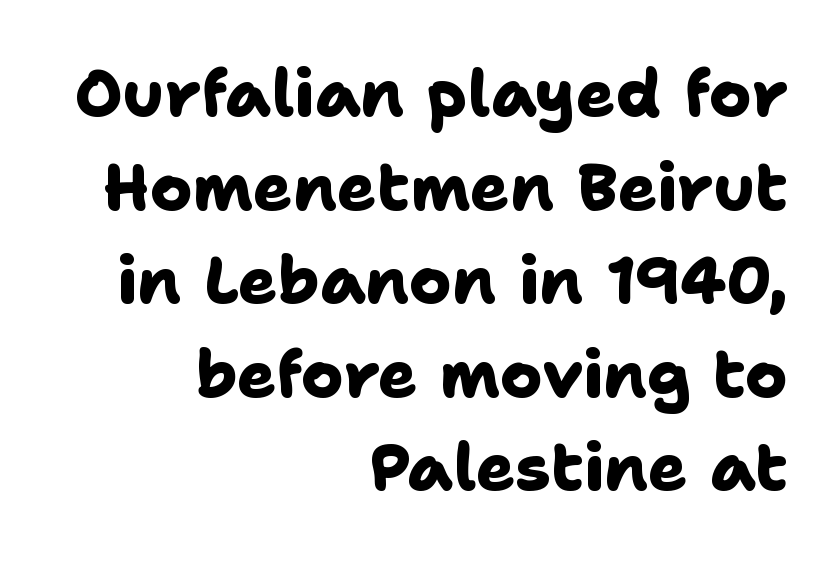
{"serif": "no", "bold": "yes", "weight": "heavy", "width": "normal", "stroke_contrast": "low", "x_height": "medium", "monospaced": "no", "underline": "no", "align": "right", "line_spacing": "normal", "line_spacing_ratio": 1.44, "letter_spacing": "normal", "letter_spacing_em": 0.0, "glyph_px": 65}
